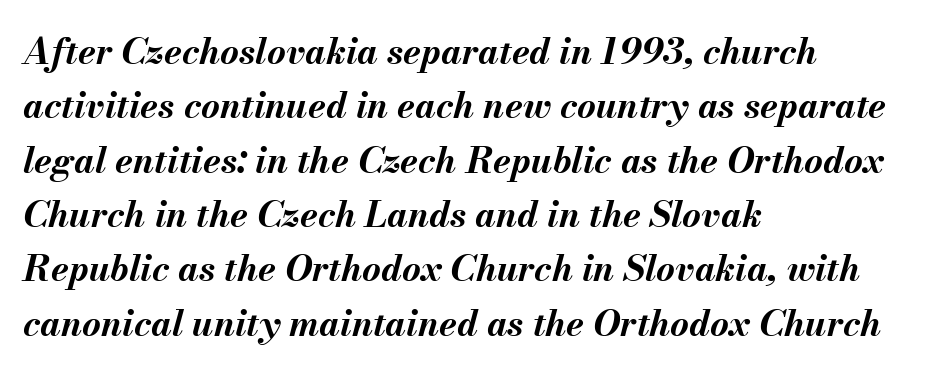
Q: Is the text bold? A: Yes.
Q: Is the text italic (slanted)? A: Yes, it leans right by about 13 degrees.
Q: Is the text underlined? A: No.
Q: How is the paragraph aligned? A: Left-aligned.
Q: Is the spacing between letters normal or unusually wide? A: Normal.
Q: Is the spacing between lines tight, normal or loose? A: Normal.
Q: Width (condensed, normal, or wide)? A: Normal.
Q: Stroke contrast? A: Medium.
Q: x-height? A: Small.
Q: Monospaced? A: No.
